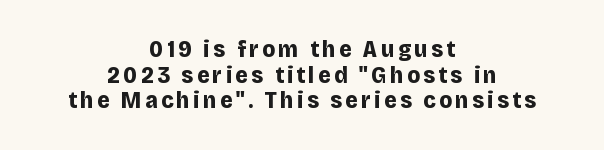
{"italic": "no", "bold": "yes", "underline": "no", "align": "center", "line_spacing": "tight", "line_spacing_ratio": 1.07, "glyph_px": 24}
